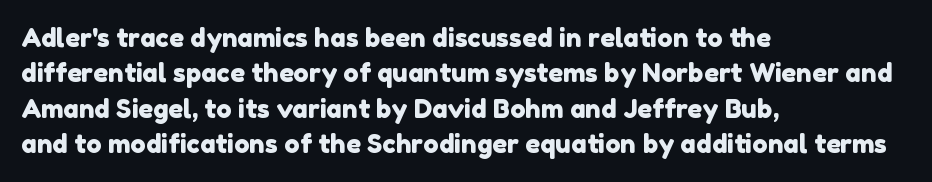
Q: Is the text underlined? A: No.
Q: How is the paragraph aligned? A: Left-aligned.
Q: Is the spacing between letters normal or unusually wide? A: Normal.
Q: Is the spacing between lines tight, normal or loose? A: Normal.
